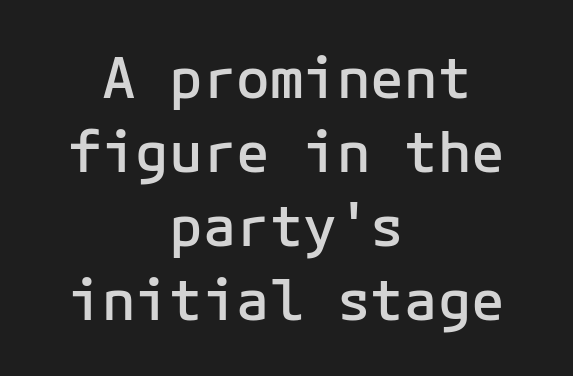
Posture: straight, roman, zero tilt. In terms of leading, this rendering sits right in the middle. Check the space under the baseline: it is left empty. The compositor balanced each line on the midline.
